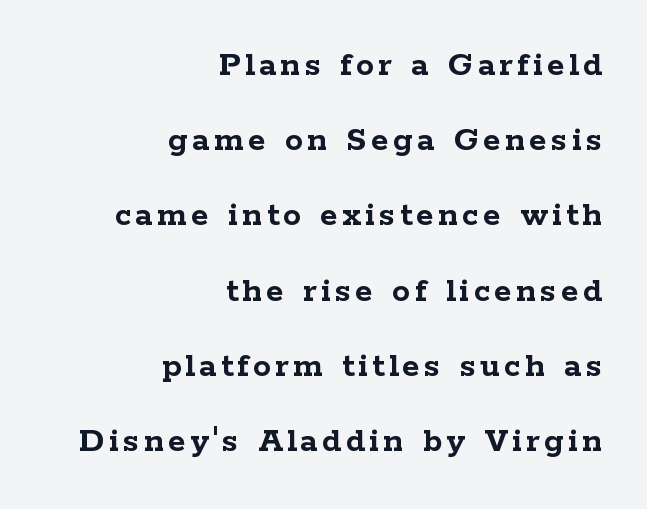
{"serif": "yes", "italic": "no", "bold": "yes", "weight": "semibold", "width": "wide", "stroke_contrast": "low", "x_height": "medium", "monospaced": "no", "underline": "no", "align": "right", "line_spacing": "loose", "line_spacing_ratio": 2.09, "glyph_px": 36}
